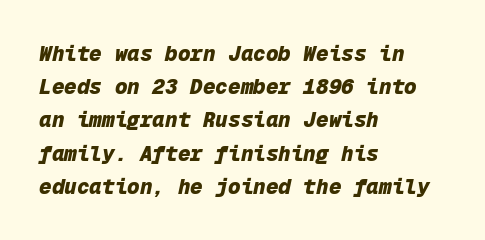
What's the leading like? Ordinary, nothing unusual. Is the block centered? No — it sits flush against the left margin. Inter-character spacing is left at the font's built-in metrics. How heavy is the stroke? Heavy — this is a bold. Lines of text with bare space underneath.
